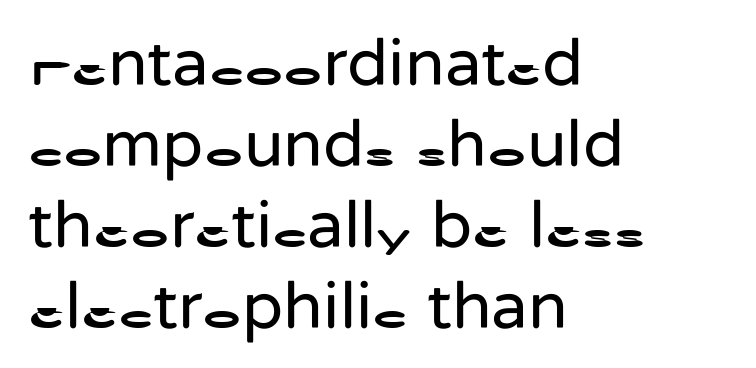
Q: Is the text bold? A: No.
Q: Is the text italic (slanted)? A: No, it is upright.
Q: Is the typeface a serif or a sans-serif typeface? A: Sans-serif.
Q: Is the text underlined? A: No.
Q: How is the paragraph aligned? A: Left-aligned.
Q: Is the spacing between letters normal or unusually wide? A: Normal.
Q: Width (condensed, normal, or wide)? A: Normal.
Q: Stroke contrast? A: Low.
Q: x-height? A: Medium.
Q: Monospaced? A: No.
